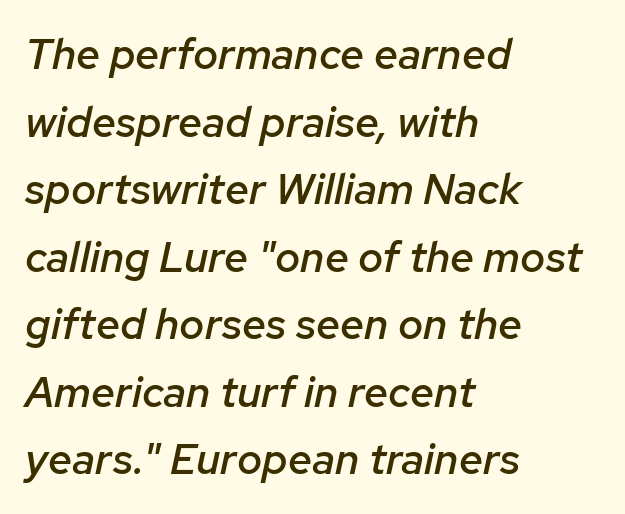
Quick note: underline off. The vertical gap from one line to the next is medium. These lines stack with their left ends in a neat column. The rendering uses natural spacing where letterforms have individual widths.
